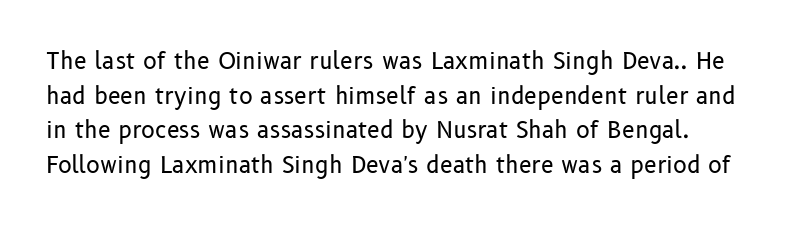
{"italic": "no", "bold": "no", "underline": "no", "line_spacing": "normal", "line_spacing_ratio": 1.51, "letter_spacing": "normal", "letter_spacing_em": 0.0, "glyph_px": 23}
